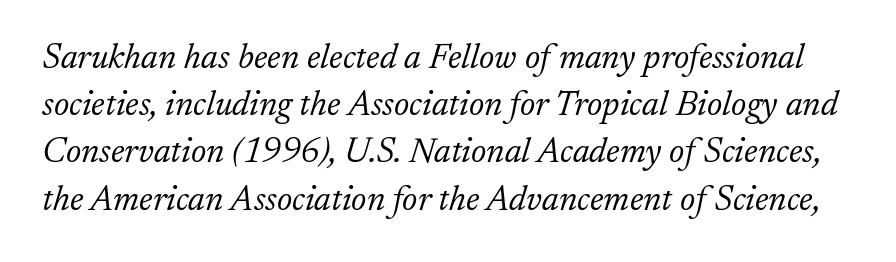
Q: Is the text bold? A: No.
Q: Is the text italic (slanted)? A: Yes, it leans right by about 17 degrees.
Q: Is the typeface a serif or a sans-serif typeface? A: Serif.
Q: Is the text underlined? A: No.
Q: Is the spacing between letters normal or unusually wide? A: Normal.
Q: Is the spacing between lines tight, normal or loose? A: Normal.
Q: Width (condensed, normal, or wide)? A: Normal.
Q: Stroke contrast? A: Low.
Q: x-height? A: Small.
Q: Monospaced? A: No.
